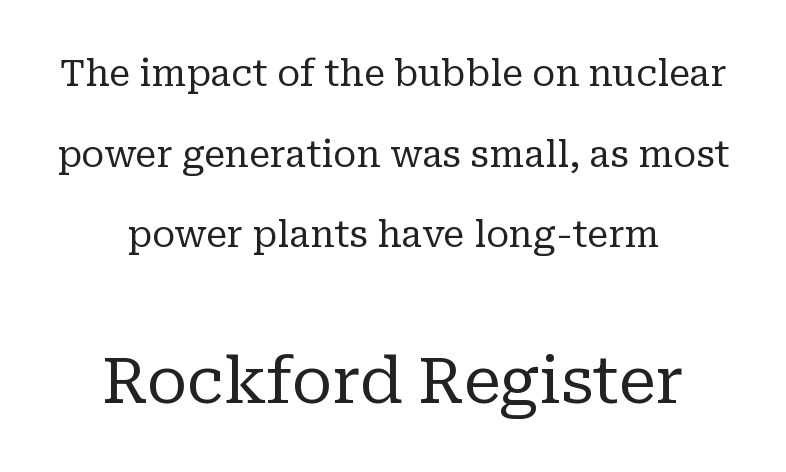
No letter is thick-stroked: the sample isn't bold. These lines are rendered in a variable-pitch font. The text was rendered using a seriffed face with decorative stroke endings. Unmarked baselines from the first word to the last.
